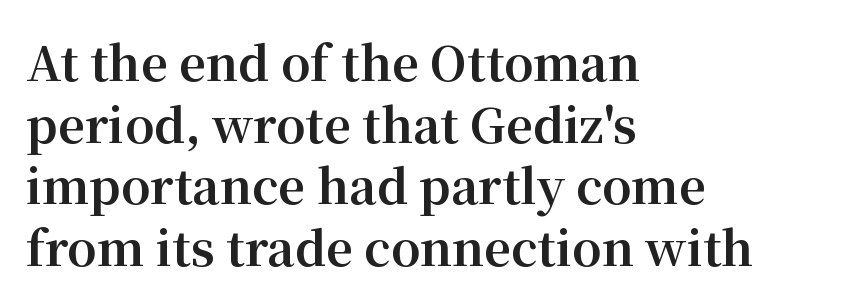
Words float on clear page, feet unadorned. Typographically, this falls in the serif category. Standard letterfit; no display-style spreading of the glyphs. Character widths vary here, with narrow letters taking less room than wide ones.
